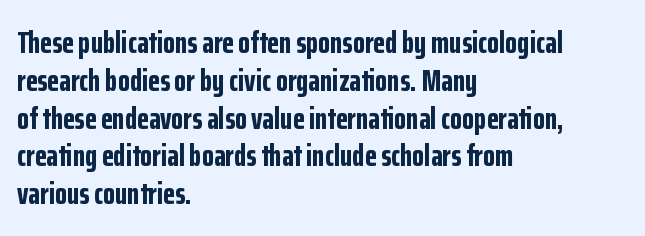
{"serif": "no", "italic": "no", "bold": "yes", "weight": "bold", "width": "condensed", "stroke_contrast": "low", "x_height": "medium", "monospaced": "no", "underline": "no", "align": "left", "line_spacing_ratio": 1.22, "letter_spacing": "normal", "letter_spacing_em": 0.0, "glyph_px": 31}
